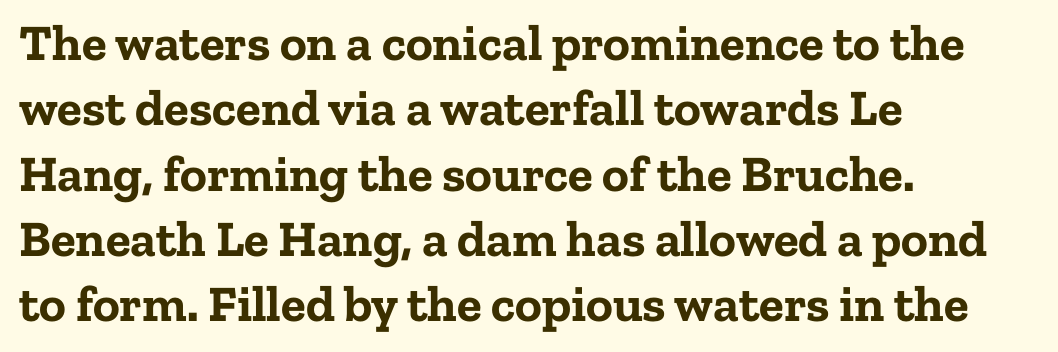
{"serif": "yes", "italic": "no", "bold": "yes", "weight": "bold", "width": "normal", "stroke_contrast": "low", "x_height": "medium", "monospaced": "no", "underline": "no", "align": "left", "line_spacing": "normal", "line_spacing_ratio": 1.28, "letter_spacing": "normal", "letter_spacing_em": 0.0, "glyph_px": 51}
